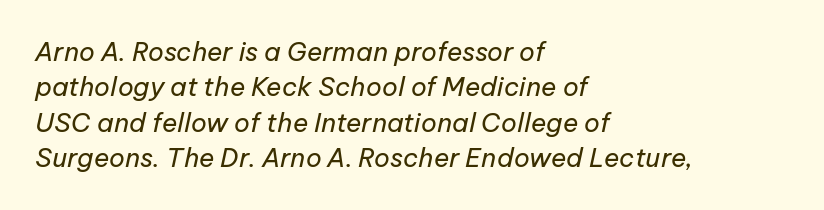
{"italic": "yes", "lean": "right", "slant_degrees": 12, "bold": "no", "underline": "no", "align": "left", "line_spacing": "normal", "line_spacing_ratio": 1.36, "letter_spacing": "normal", "letter_spacing_em": 0.0, "glyph_px": 26}
